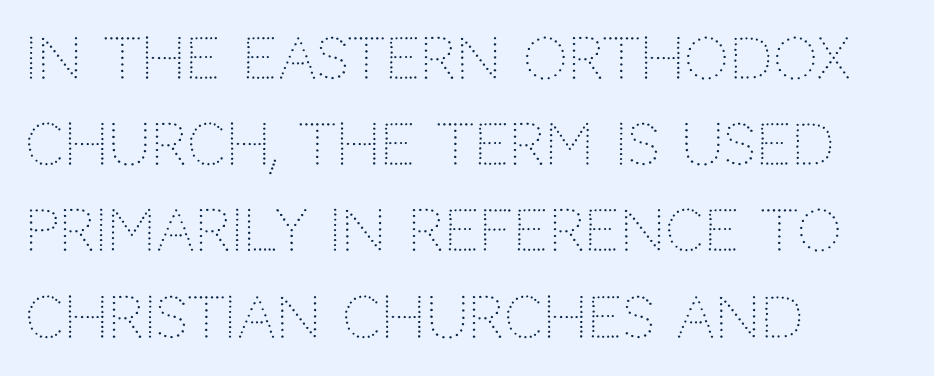
Nothing unusual about the tracking: characters are spaced as the font intends. Posture: straight, roman, zero tilt. The gap between lines stays unmarked. Does the copy run flush right? No — it runs flush left. The typeface has the unassuming heft of standard copy or less. Note the varied advance widths — an 'i' is clearly narrower than an 'm'.
